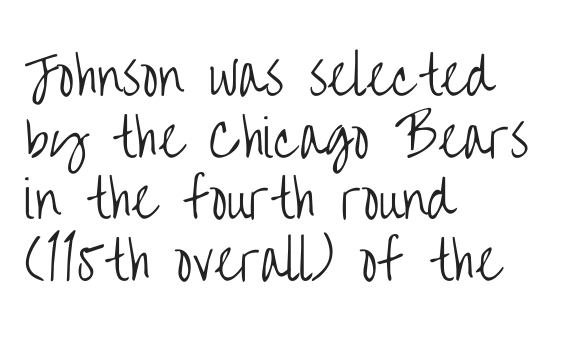
{"serif": "no", "italic": "no", "bold": "no", "weight": "light", "width": "condensed", "stroke_contrast": "low", "x_height": "large", "monospaced": "no", "underline": "no", "align": "left", "line_spacing_ratio": 1.21, "letter_spacing": "normal", "letter_spacing_em": 0.0, "glyph_px": 51}
